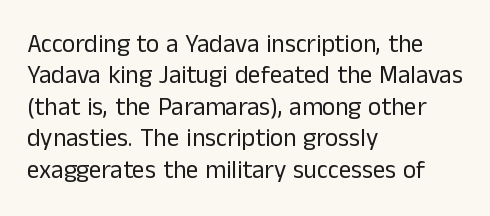
Q: Is the text bold? A: No.
Q: Is the text italic (slanted)? A: No, it is upright.
Q: Is the text underlined? A: No.
Q: How is the paragraph aligned? A: Left-aligned.
Q: Is the spacing between letters normal or unusually wide? A: Normal.
Q: Is the spacing between lines tight, normal or loose? A: Normal.
